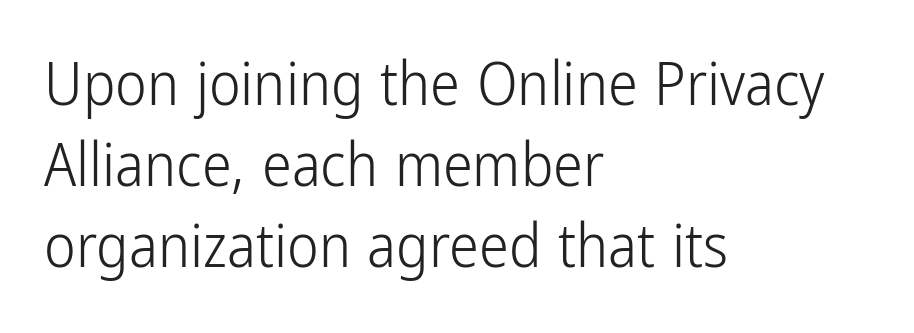
Line spacing here is normal. Does the type have serifs? No, each stem ends abruptly. The space beneath each line is pristine and unruled. A light-to-regular cut is what we see here. The text block is weighted toward the left margin, trailing off unevenly rightward.
